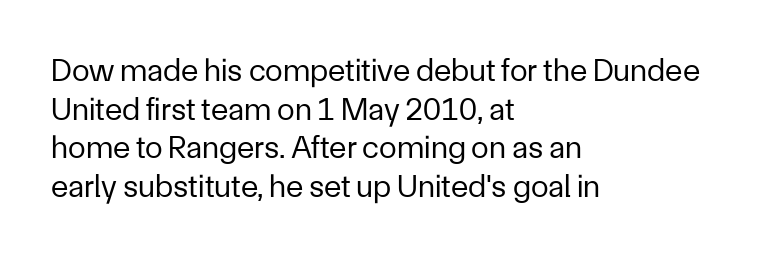
Q: Is the text bold? A: No.
Q: Is the text italic (slanted)? A: No, it is upright.
Q: Is the typeface a serif or a sans-serif typeface? A: Sans-serif.
Q: Is the text underlined? A: No.
Q: How is the paragraph aligned? A: Left-aligned.
Q: Is the spacing between letters normal or unusually wide? A: Normal.
Q: Width (condensed, normal, or wide)? A: Normal.
Q: Stroke contrast? A: Low.
Q: x-height? A: Medium.
Q: Monospaced? A: No.
